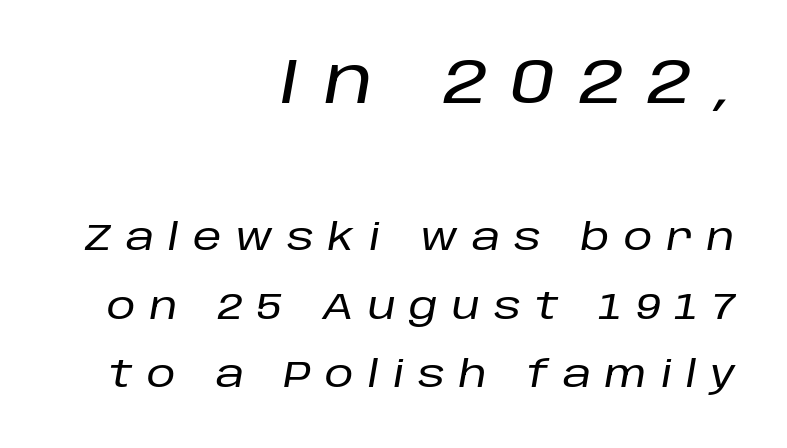
Q: Is the text italic (slanted)? A: Yes, it leans right by about 10 degrees.
Q: Is the text underlined? A: No.
Q: How is the paragraph aligned? A: Right-aligned.
Q: Is the spacing between letters normal or unusually wide? A: Unusually wide.
Q: Which block of text is set in a larger size, the first (top) or the second (bottom)? A: The first (top) one.
Q: Width (condensed, normal, or wide)? A: Normal.
Q: Stroke contrast? A: Low.
Q: x-height? A: Large.
Q: Monospaced? A: No.
